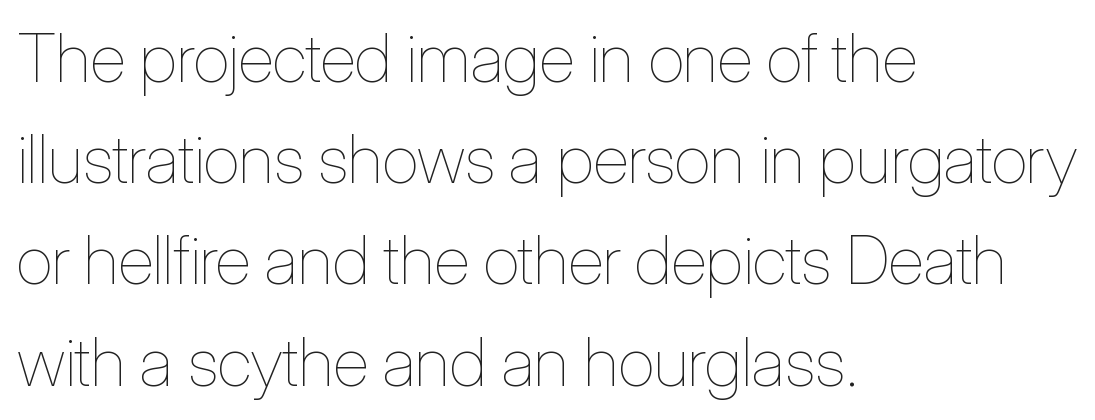
The image shows 67 px thin, condensed type, upright; set left-aligned, normal line spacing (1.51x), normal letter spacing, not underlined; low stroke contrast and a medium x-height.
